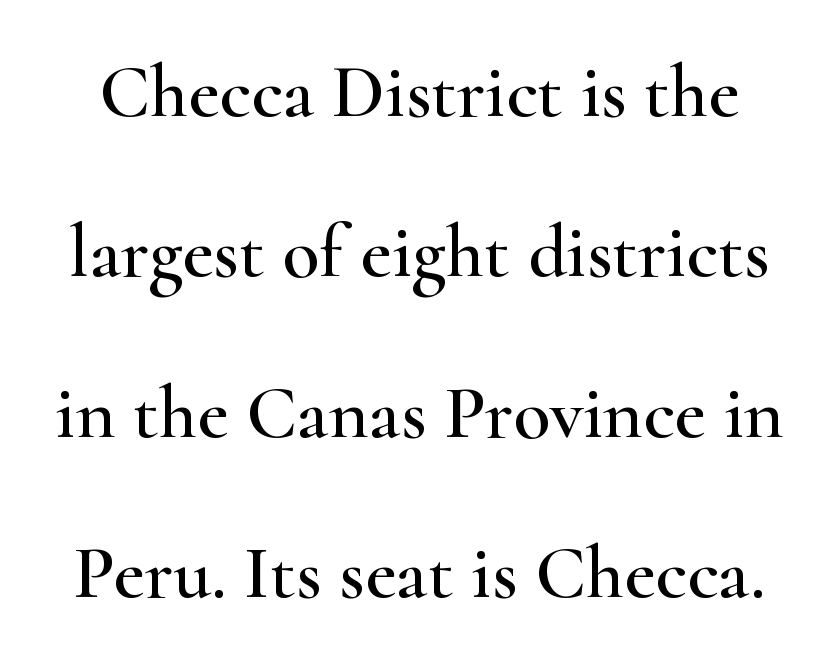
The image shows 76 px wide serif type, upright; set loose line spacing (2.11x), normal letter spacing, not underlined; high stroke contrast and a small x-height.
